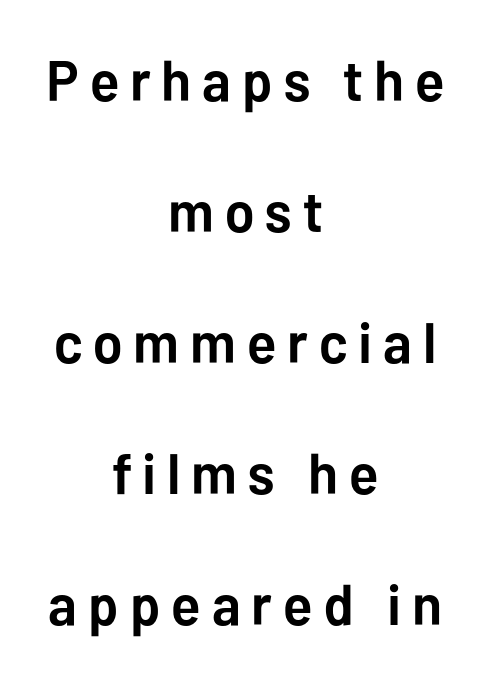
Q: Is the text bold? A: Yes.
Q: Is the text italic (slanted)? A: No, it is upright.
Q: Is the typeface a serif or a sans-serif typeface? A: Sans-serif.
Q: Is the text underlined? A: No.
Q: How is the paragraph aligned? A: Centered.
Q: Is the spacing between lines tight, normal or loose? A: Loose.
Q: Width (condensed, normal, or wide)? A: Normal.
Q: Stroke contrast? A: Low.
Q: x-height? A: Medium.
Q: Monospaced? A: No.
